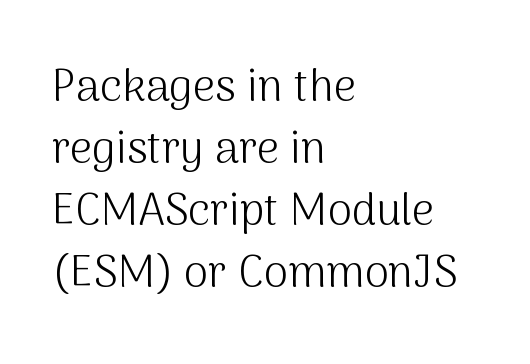
Clear beneath every line of the passage. In terms of leading, this rendering sits right in the middle. Notice how the stems are strictly vertical — no italics here. Weight class: somewhere from thin through regular. These lines keep a tight, regular rhythm from letter to letter.
